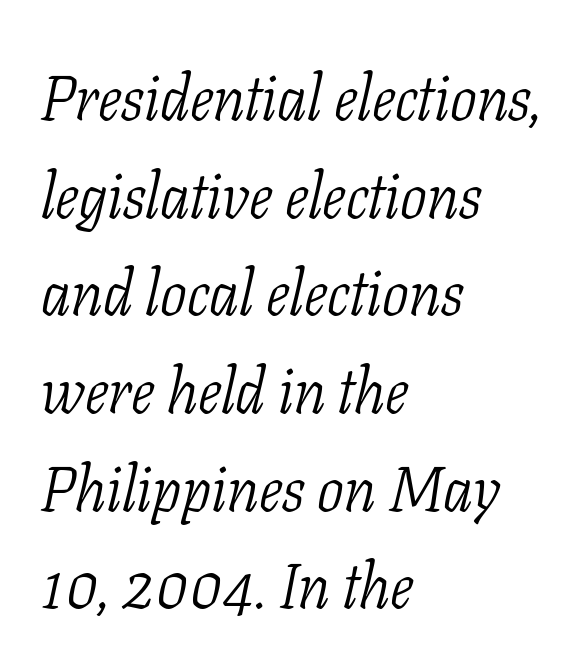
The image shows 63 px light, condensed serif type, italic (leaning right); set left-aligned, normal line spacing (1.55x), normal letter spacing, not underlined; low stroke contrast and a medium x-height.
